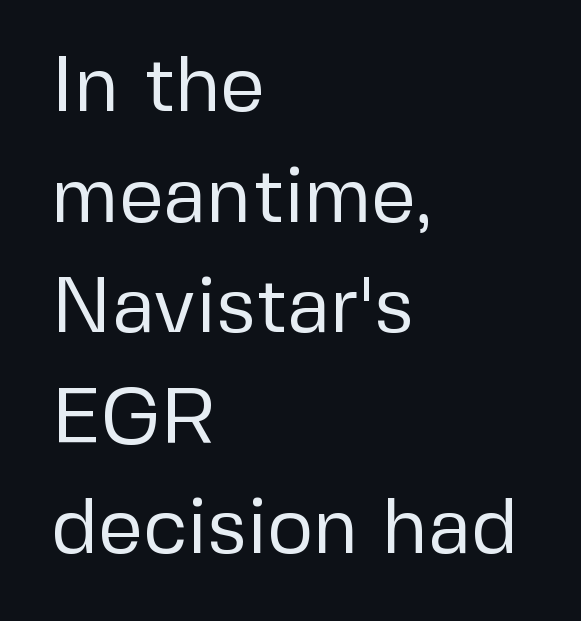
Here the designer chose a conventional face with non-uniform glyph widths. Glance below the letters and you will spot only blank space. When letters stand straight like this, we call the style roman or upright. Every row of glyphs begins at an identical x-position on the left.
